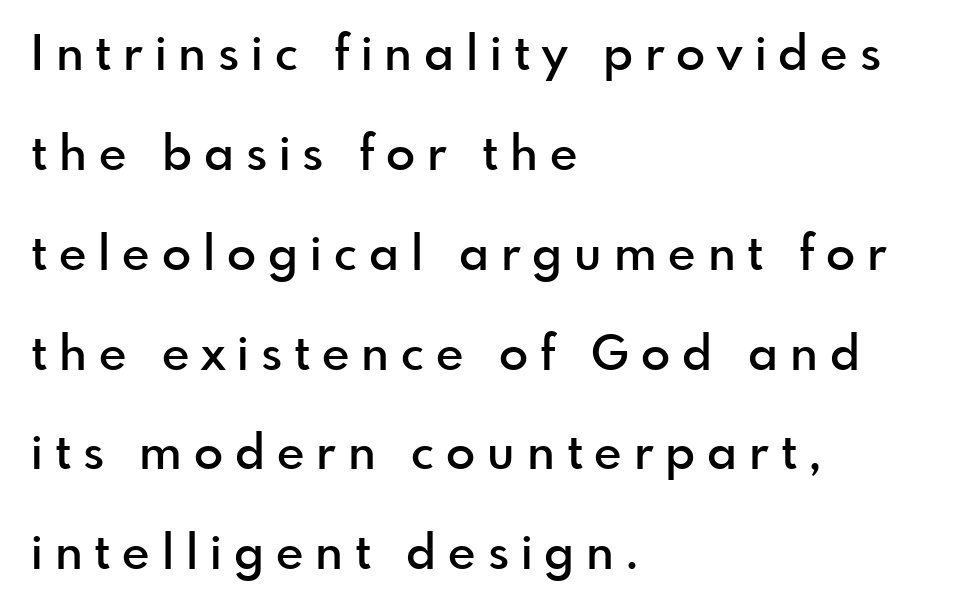
The image shows 48 px semibold sans-serif type, upright; set left-aligned, loose line spacing (2.08x), unusually wide letter spacing (+0.25 em), not underlined; a small x-height.
